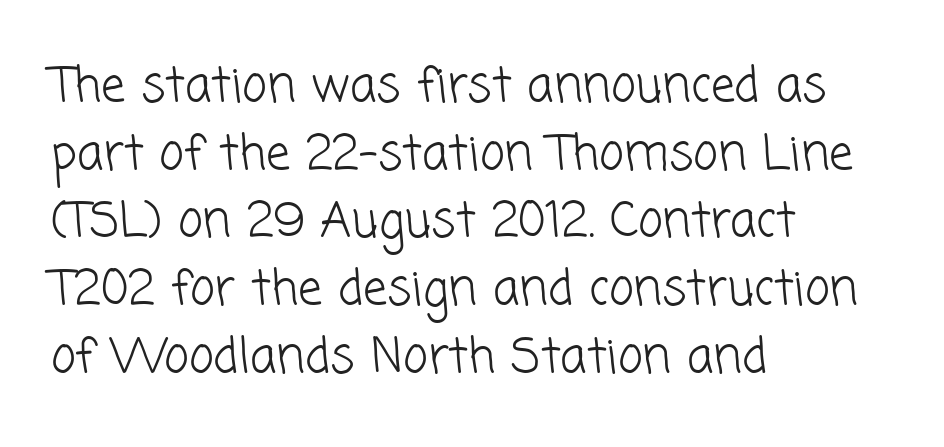
Q: Is the text bold? A: No.
Q: Is the typeface a serif or a sans-serif typeface? A: Sans-serif.
Q: Is the text underlined? A: No.
Q: How is the paragraph aligned? A: Left-aligned.
Q: Is the spacing between letters normal or unusually wide? A: Normal.
Q: Is the spacing between lines tight, normal or loose? A: Normal.
Q: Width (condensed, normal, or wide)? A: Normal.
Q: Stroke contrast? A: Low.
Q: x-height? A: Medium.
Q: Monospaced? A: No.
